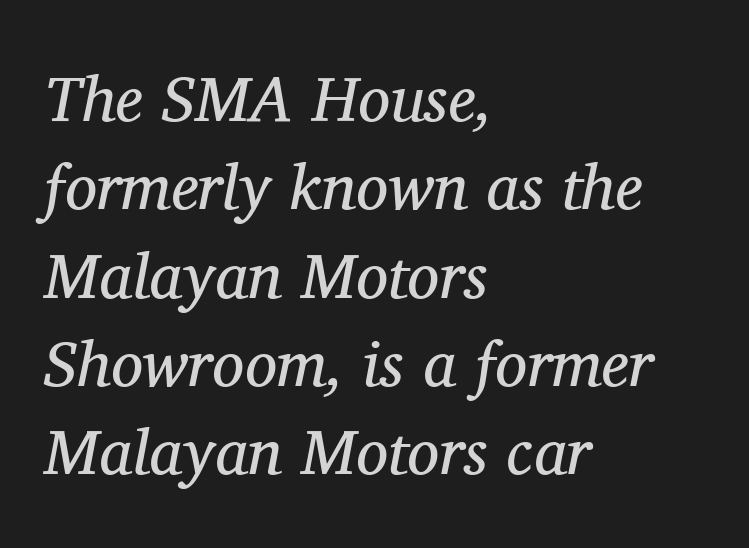
{"serif": "yes", "italic": "yes", "lean": "right", "slant_degrees": 11, "bold": "no", "weight": "regular", "width": "normal", "stroke_contrast": "medium", "x_height": "medium", "monospaced": "no", "underline": "no", "align": "left", "line_spacing": "normal", "line_spacing_ratio": 1.38, "letter_spacing": "normal", "letter_spacing_em": 0.0, "glyph_px": 64}
